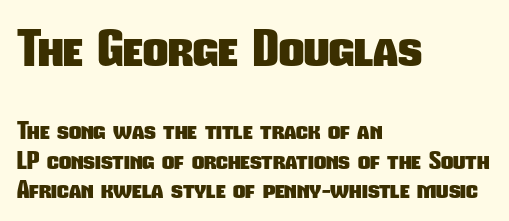
{"serif": "no", "bold": "yes", "weight": "heavy", "width": "condensed", "stroke_contrast": "low", "x_height": "medium", "monospaced": "no", "underline": "no", "align": "left", "line_spacing_ratio": 1.21, "letter_spacing": "normal", "letter_spacing_em": 0.0, "larger_block": "first", "size_ratio": 2.04, "glyph_px": 49}
